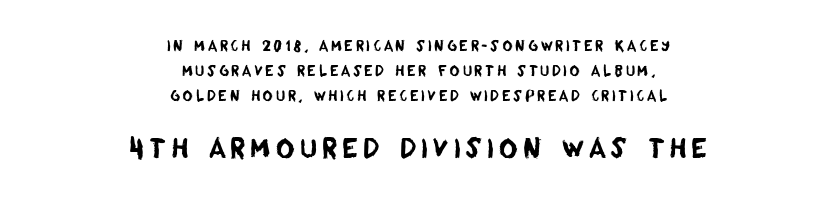
Q: Is the text underlined? A: No.
Q: How is the paragraph aligned? A: Centered.
Q: Which block of text is set in a larger size, the first (top) or the second (bottom)? A: The second (bottom) one.
